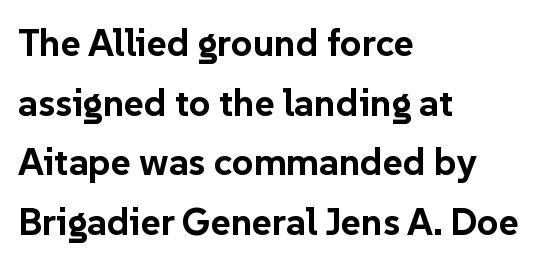
A normal amount of white space separates one row of letters from the next. Rendered with straight, roman letterforms. The passage shown is not underscored anywhere. No feet cap the strokes, marking this as sans-serif type. Spacing between characters is what you'd get straight out of the box. A student would call this left alignment; a typographer would say flush left, rag right.
